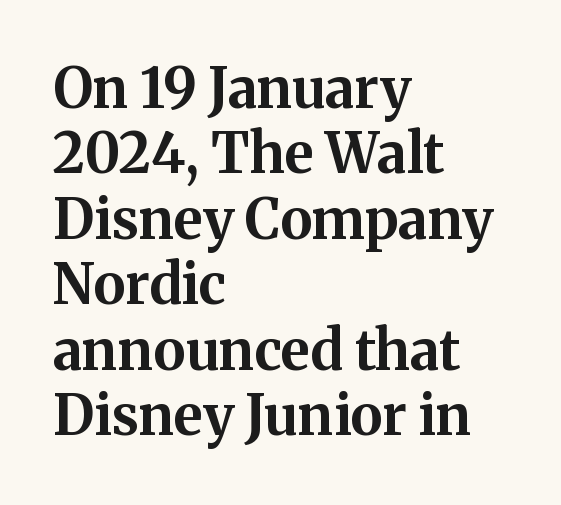
The image shows 55 px bold serif type, upright; set left-aligned, line spacing 1.19x, normal letter spacing, not underlined; medium stroke contrast and a medium x-height.
